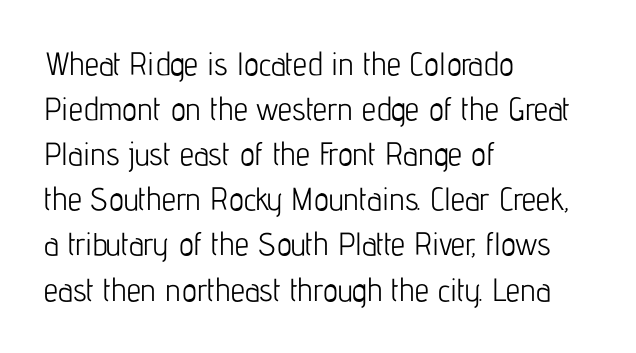
Q: Is the text bold? A: No.
Q: Is the text italic (slanted)? A: No, it is upright.
Q: Is the typeface a serif or a sans-serif typeface? A: Sans-serif.
Q: Is the text underlined? A: No.
Q: How is the paragraph aligned? A: Left-aligned.
Q: Is the spacing between letters normal or unusually wide? A: Normal.
Q: Is the spacing between lines tight, normal or loose? A: Normal.
Q: Width (condensed, normal, or wide)? A: Condensed.
Q: Stroke contrast? A: Low.
Q: x-height? A: Medium.
Q: Monospaced? A: No.
